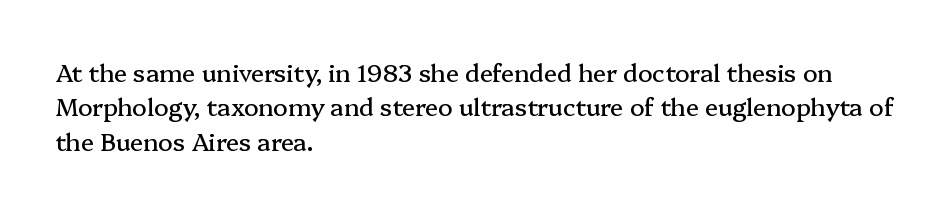
The rows are spaced the way most documents space them. Italic: no, the glyphs are upright roman. Reading down the block, your eye returns to a fixed left position each line. The words here are not underlined. Nothing unusual about the tracking: characters are spaced as the font intends.
